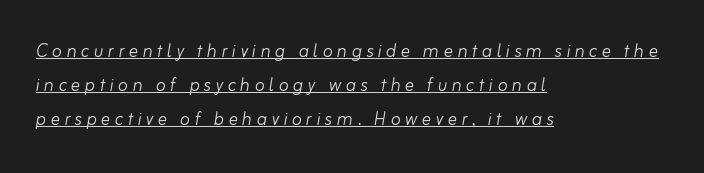
Q: Is the text bold? A: No.
Q: Is the text italic (slanted)? A: Yes, it leans right by about 10 degrees.
Q: Is the text underlined? A: Yes.
Q: How is the paragraph aligned? A: Left-aligned.
Q: Is the spacing between lines tight, normal or loose? A: Normal.
